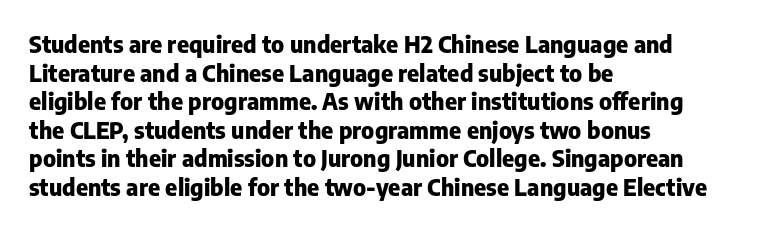
Every character sits straight up, as roman type does. Stroke thickness is high; the sample reads as a true bold. Inter-character spacing is left at the font's built-in metrics. Casual observation: everything's shoved over to the left. The specimen omits any rule beneath the text block's lines.
